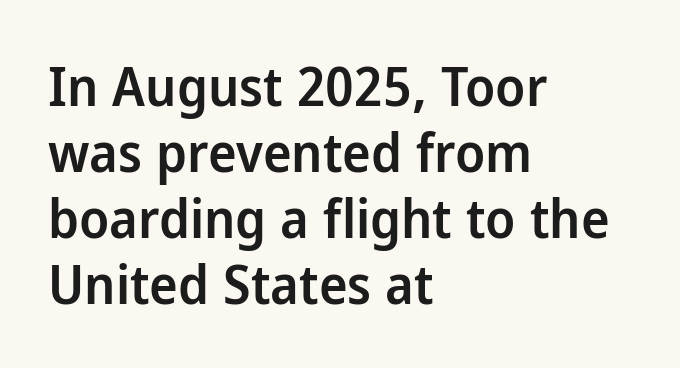
{"serif": "no", "italic": "no", "bold": "semi", "weight": "semibold", "width": "normal", "stroke_contrast": "low", "x_height": "medium", "monospaced": "no", "underline": "no", "align": "left", "line_spacing_ratio": 1.22, "letter_spacing": "normal", "letter_spacing_em": 0.0, "glyph_px": 54}
